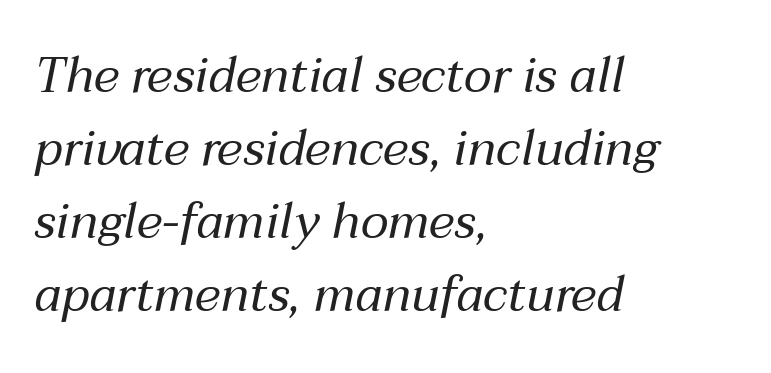
{"italic": "yes", "lean": "right", "slant_degrees": 12, "bold": "no", "weight": "regular", "width": "normal", "stroke_contrast": "medium", "x_height": "medium", "monospaced": "no", "underline": "no", "align": "left", "line_spacing": "normal", "line_spacing_ratio": 1.49, "letter_spacing": "normal", "letter_spacing_em": 0.0, "glyph_px": 49}
